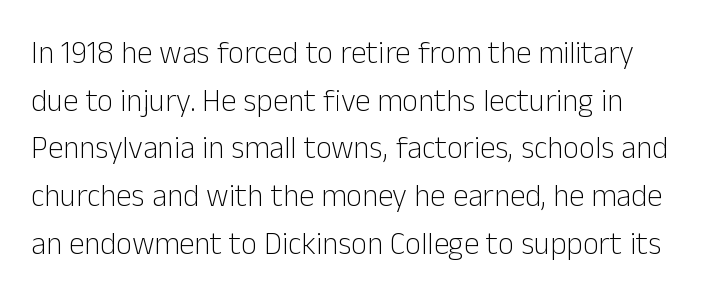
{"serif": "no", "italic": "no", "bold": "no", "weight": "light", "width": "normal", "stroke_contrast": "low", "x_height": "medium", "monospaced": "no", "underline": "no", "line_spacing": "normal", "line_spacing_ratio": 1.54, "letter_spacing": "normal", "letter_spacing_em": 0.0, "glyph_px": 31}
